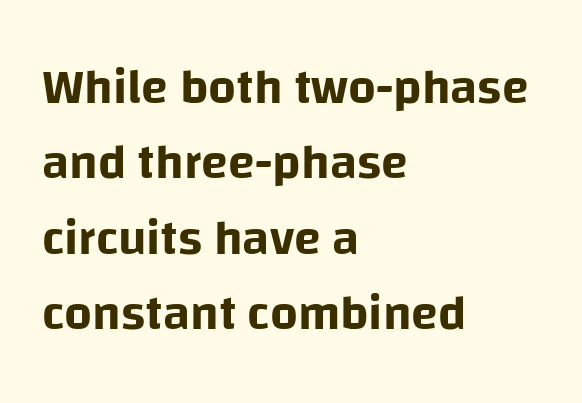
{"serif": "no", "italic": "no", "width": "normal", "stroke_contrast": "low", "x_height": "large", "monospaced": "no", "underline": "no", "align": "left", "line_spacing": "normal", "line_spacing_ratio": 1.54, "letter_spacing": "normal", "letter_spacing_em": 0.0, "glyph_px": 49}
